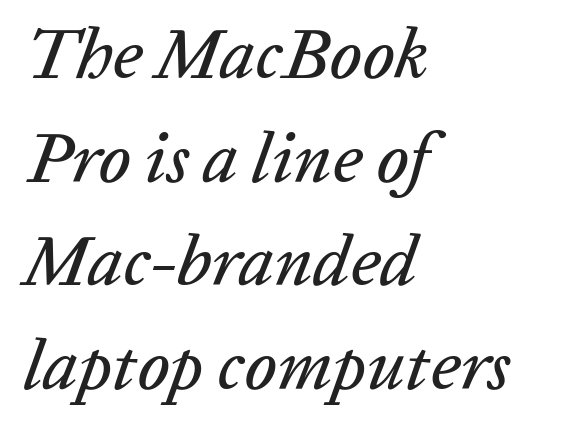
Q: Is the text italic (slanted)? A: Yes, it leans right by about 20 degrees.
Q: Is the text underlined? A: No.
Q: How is the paragraph aligned? A: Left-aligned.
Q: Is the spacing between letters normal or unusually wide? A: Normal.
Q: Is the spacing between lines tight, normal or loose? A: Normal.
Q: Width (condensed, normal, or wide)? A: Normal.
Q: Stroke contrast? A: Low.
Q: x-height? A: Medium.
Q: Monospaced? A: No.
